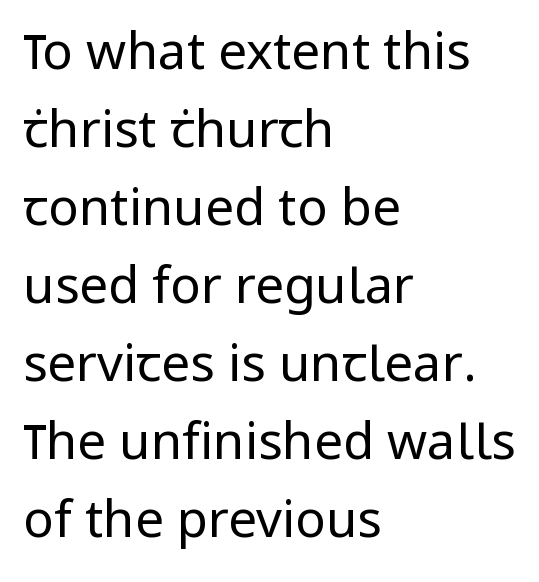
Stems and bowls with no extra thickness — not bold. Underline: absent. Where is the straight margin? On the left. The text was rendered using a sans face with plain stroke endings. Upright lettering throughout.
